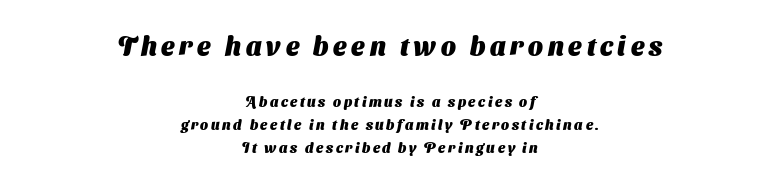
Rows of type keep a routine distance in the vertical direction. Size hierarchy here favors the leading block over the trailing one. Rule under the text: the space is simply empty. Is the block centered? Yes — each line is placed symmetrically about the middle.
